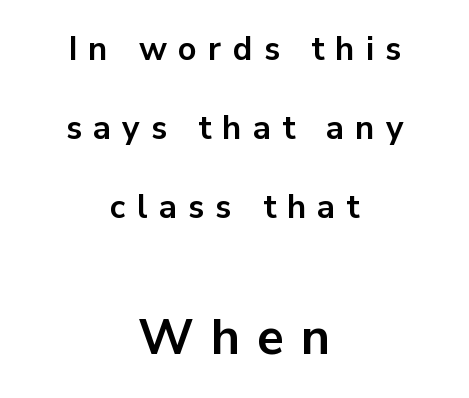
{"serif": "no", "italic": "no", "bold": "yes", "weight": "bold", "width": "normal", "stroke_contrast": "low", "x_height": "medium", "monospaced": "no", "underline": "no", "align": "center", "line_spacing": "loose", "line_spacing_ratio": 2.39, "letter_spacing": "wide", "letter_spacing_em": 0.34, "larger_block": "second", "size_ratio": 1.52, "glyph_px": 50}
